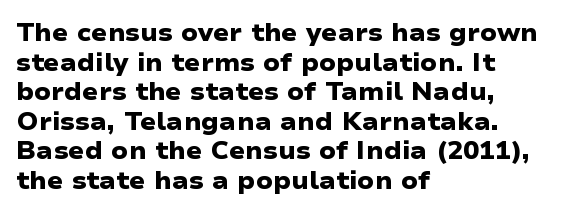
{"bold": "yes", "underline": "no", "align": "left", "line_spacing_ratio": 1.23, "letter_spacing": "normal", "letter_spacing_em": 0.0, "glyph_px": 24}
